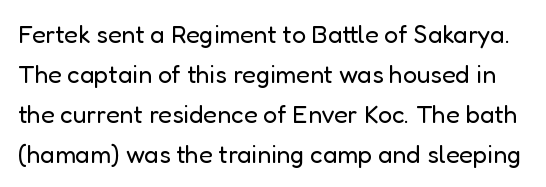
{"italic": "no", "bold": "no", "underline": "no", "line_spacing": "normal", "line_spacing_ratio": 1.6, "letter_spacing": "normal", "letter_spacing_em": 0.0, "glyph_px": 25}
